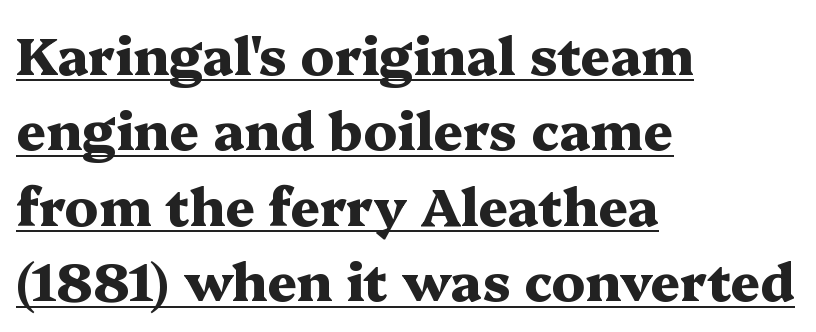
{"serif": "yes", "italic": "no", "bold": "yes", "weight": "heavy", "width": "wide", "stroke_contrast": "medium", "x_height": "medium", "monospaced": "no", "underline": "yes", "align": "left", "line_spacing": "normal", "line_spacing_ratio": 1.45, "letter_spacing": "normal", "letter_spacing_em": 0.0, "glyph_px": 52}
